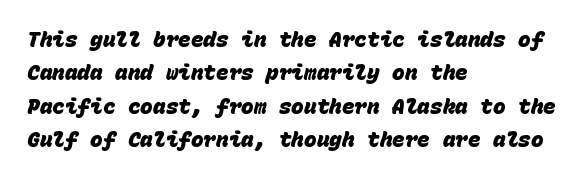
The image shows 21 px bold type; set left-aligned, normal line spacing (1.59x), normal letter spacing, not underlined.
